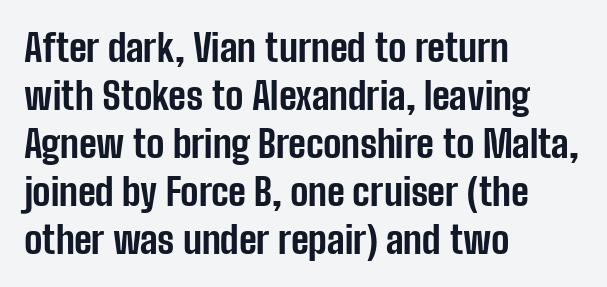
{"serif": "no", "italic": "no", "bold": "yes", "weight": "bold", "width": "condensed", "stroke_contrast": "low", "x_height": "medium", "monospaced": "no", "underline": "no", "align": "left", "line_spacing": "normal", "line_spacing_ratio": 1.26, "letter_spacing": "normal", "letter_spacing_em": 0.0, "glyph_px": 38}
